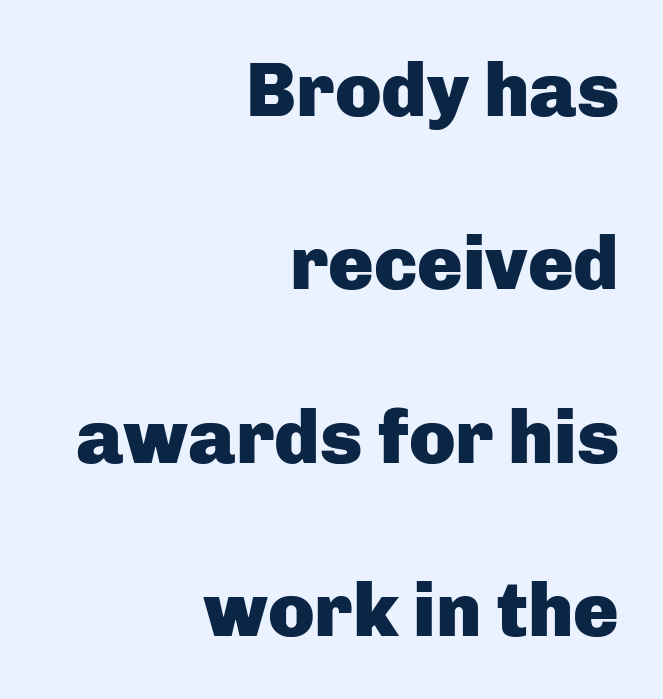
{"serif": "no", "italic": "no", "bold": "yes", "weight": "heavy", "width": "normal", "stroke_contrast": "low", "x_height": "medium", "monospaced": "no", "underline": "no", "align": "right", "line_spacing": "loose", "line_spacing_ratio": 2.28, "letter_spacing": "normal", "letter_spacing_em": 0.0, "glyph_px": 76}
